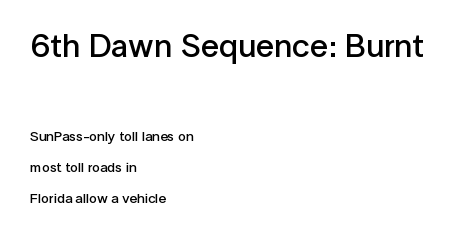
Q: Is the text bold? A: Semi-bold.
Q: Is the text italic (slanted)? A: No, it is upright.
Q: Is the typeface a serif or a sans-serif typeface? A: Sans-serif.
Q: Is the text underlined? A: No.
Q: How is the paragraph aligned? A: Left-aligned.
Q: Is the spacing between letters normal or unusually wide? A: Normal.
Q: Is the spacing between lines tight, normal or loose? A: Loose.
Q: Which block of text is set in a larger size, the first (top) or the second (bottom)? A: The first (top) one.
Q: Width (condensed, normal, or wide)? A: Normal.
Q: Stroke contrast? A: Low.
Q: x-height? A: Medium.
Q: Monospaced? A: No.
